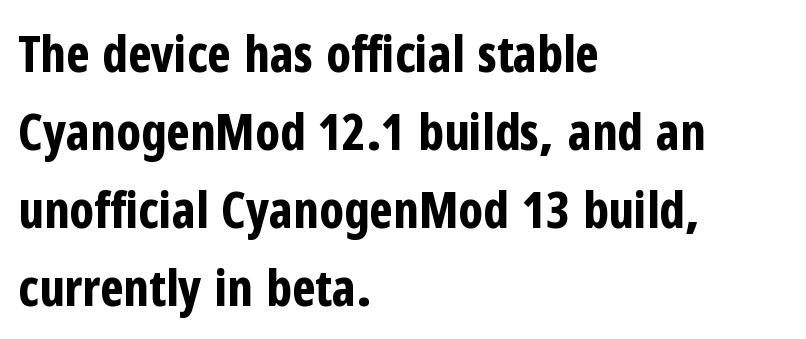
{"serif": "no", "italic": "no", "bold": "yes", "weight": "bold", "width": "condensed", "stroke_contrast": "low", "x_height": "medium", "monospaced": "no", "underline": "no", "align": "left", "line_spacing": "normal", "line_spacing_ratio": 1.56, "letter_spacing": "normal", "letter_spacing_em": 0.0, "glyph_px": 50}
